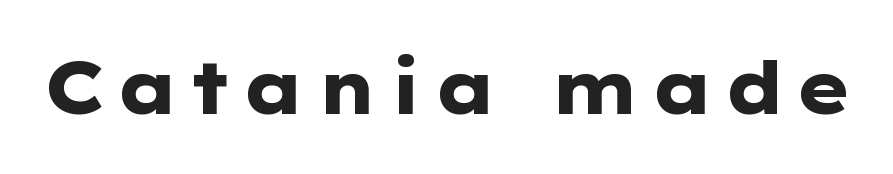
The image shows 73 px heavy, wide sans-serif type, upright; set not underlined; low stroke contrast and a medium x-height.
